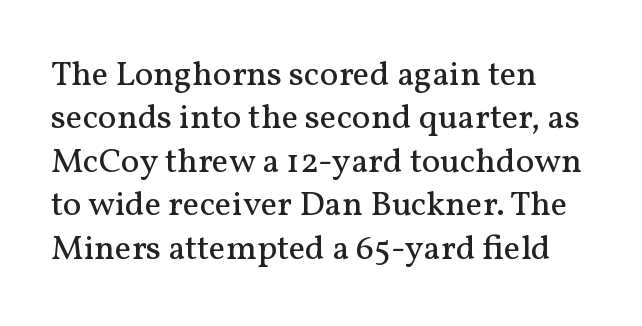
Q: Is the text bold? A: No.
Q: Is the text italic (slanted)? A: No, it is upright.
Q: Is the typeface a serif or a sans-serif typeface? A: Serif.
Q: Is the text underlined? A: No.
Q: Is the spacing between letters normal or unusually wide? A: Normal.
Q: Width (condensed, normal, or wide)? A: Normal.
Q: Stroke contrast? A: Medium.
Q: x-height? A: Medium.
Q: Monospaced? A: No.
